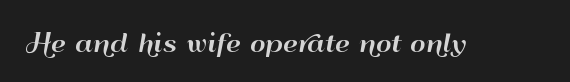
Q: Is the text italic (slanted)? A: Yes.
Q: Is the text underlined? A: No.
Q: Is the spacing between letters normal or unusually wide? A: Normal.
